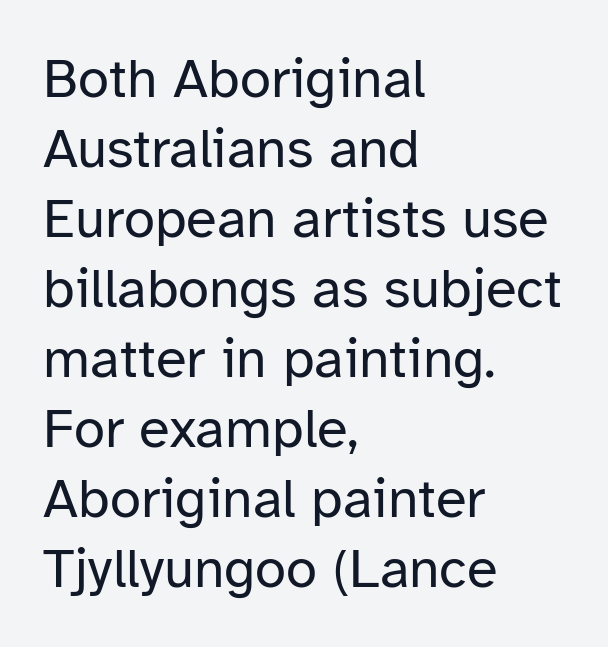
Q: Is the text bold? A: No.
Q: Is the text italic (slanted)? A: No, it is upright.
Q: Is the typeface a serif or a sans-serif typeface? A: Sans-serif.
Q: Is the text underlined? A: No.
Q: How is the paragraph aligned? A: Left-aligned.
Q: Is the spacing between letters normal or unusually wide? A: Normal.
Q: Is the spacing between lines tight, normal or loose? A: Normal.
Q: Width (condensed, normal, or wide)? A: Normal.
Q: Stroke contrast? A: Low.
Q: x-height? A: Medium.
Q: Monospaced? A: No.
